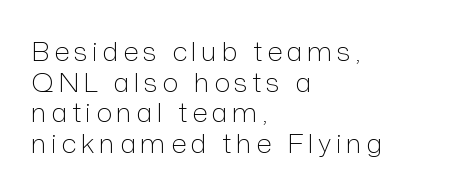
{"italic": "no", "bold": "no", "underline": "no", "align": "left", "line_spacing": "tight", "line_spacing_ratio": 1.13, "glyph_px": 27}
